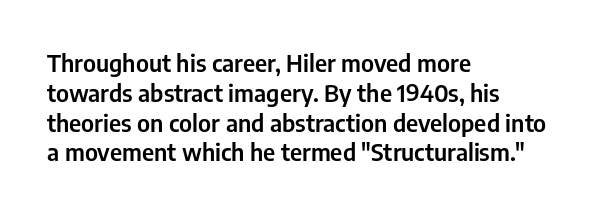
This sample uses an upright cut, with every glyph sitting square on the baseline. The space beneath each line is pristine and unruled. Short note: letters normally spaced. A classic flush-left, rag-right setting is used for this passage.
